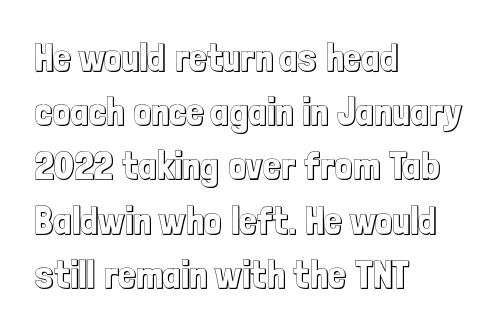
The type is set solid horizontally, with unmodified tracking. Is this a fixed-width face? No — the glyphs have proportional, varying widths. Unlike italic type, these characters show no tilt at all. Every row of glyphs begins at an identical x-position on the left.
